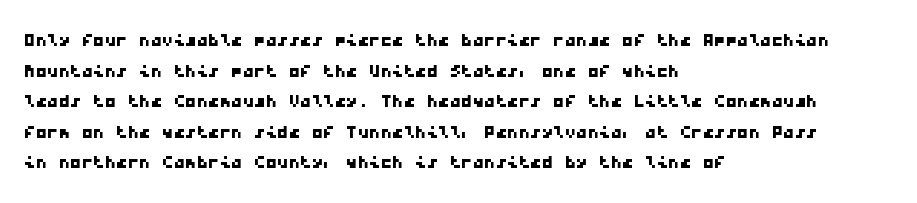
Q: Is the text underlined? A: No.
Q: How is the paragraph aligned? A: Left-aligned.
Q: Is the spacing between letters normal or unusually wide? A: Normal.
Q: Is the spacing between lines tight, normal or loose? A: Normal.
